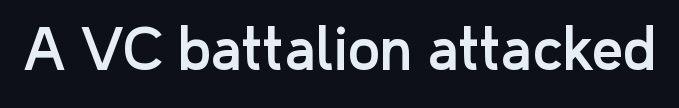
Is this a fixed-width face? No — the glyphs have proportional, varying widths. Font category for this specimen: sans-serif. Descenders are the only things crossing below the line. Ordinary non-slanted type is in use.
